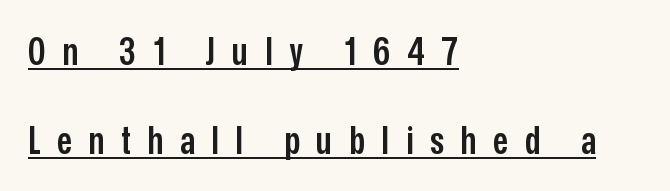
Character widths vary here, with narrow letters taking less room than wide ones. A classic flush-left, rag-right setting is used for this passage. Letterform terminals end flat and unadorned throughout the passage. The typography opts for an upright posture over an oblique one. Is the letter spacing exaggerated? Yes — the characters are pushed far apart. Students, this is semibold: more ink than regular, less than bold.
